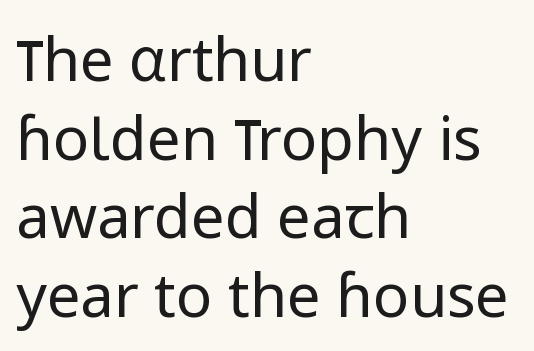
One glance says typical: line gaps are just what's usual. Horizontally, the lines are justified to the leading edge only. If you drew a line through each stem, it would be perfectly vertical. Do the characters align in a grid? No, the font is proportional.
